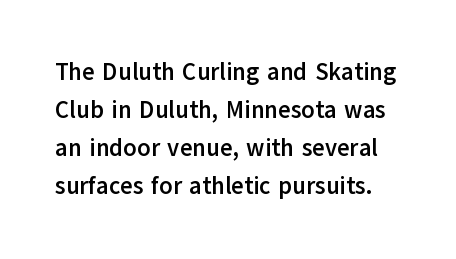
The image shows 24 px bold type, upright; set normal line spacing (1.59x), normal letter spacing, not underlined.
